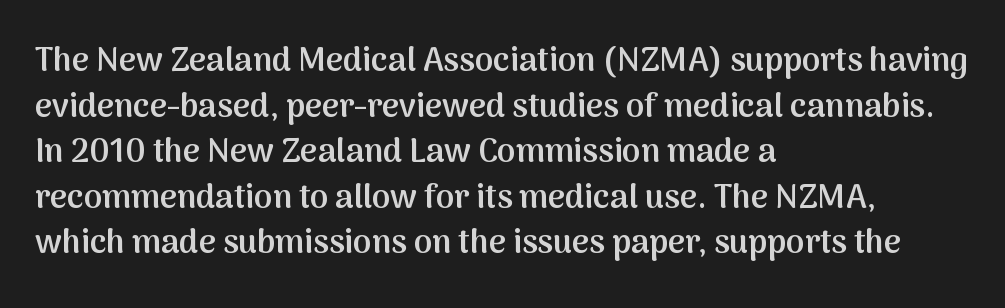
Q: Is the text bold? A: Semi-bold.
Q: Is the text italic (slanted)? A: No, it is upright.
Q: Is the typeface a serif or a sans-serif typeface? A: Sans-serif.
Q: Is the text underlined? A: No.
Q: How is the paragraph aligned? A: Left-aligned.
Q: Is the spacing between letters normal or unusually wide? A: Normal.
Q: Is the spacing between lines tight, normal or loose? A: Normal.
Q: Width (condensed, normal, or wide)? A: Normal.
Q: Stroke contrast? A: Medium.
Q: x-height? A: Medium.
Q: Monospaced? A: No.
